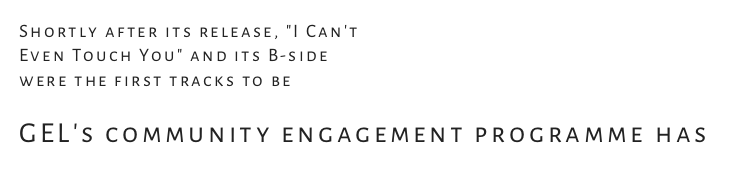
Posture: straight, roman, zero tilt. Counters stay open thanks to moderate or lighter strokes. Evenly set lines give the paragraph a standard silhouette. Unlike a traditional serif, this face leaves its strokes unadorned. Only glyphs here, with clear space below each row.
